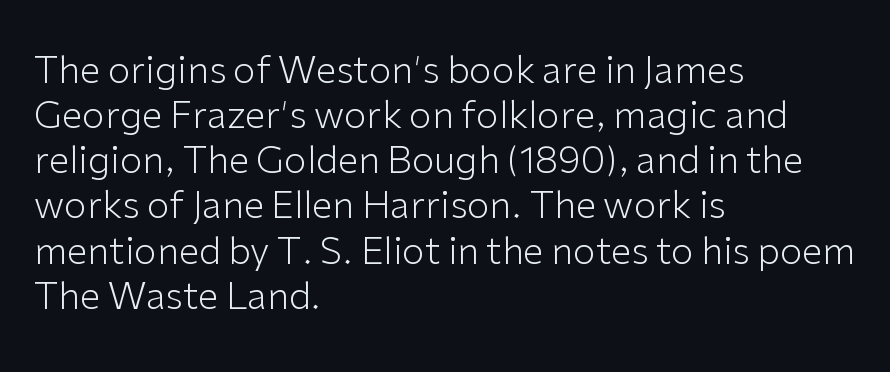
Q: Is the text bold? A: No.
Q: Is the text italic (slanted)? A: No, it is upright.
Q: Is the typeface a serif or a sans-serif typeface? A: Sans-serif.
Q: Is the text underlined? A: No.
Q: How is the paragraph aligned? A: Left-aligned.
Q: Is the spacing between letters normal or unusually wide? A: Normal.
Q: Width (condensed, normal, or wide)? A: Normal.
Q: Stroke contrast? A: Low.
Q: x-height? A: Medium.
Q: Monospaced? A: No.
